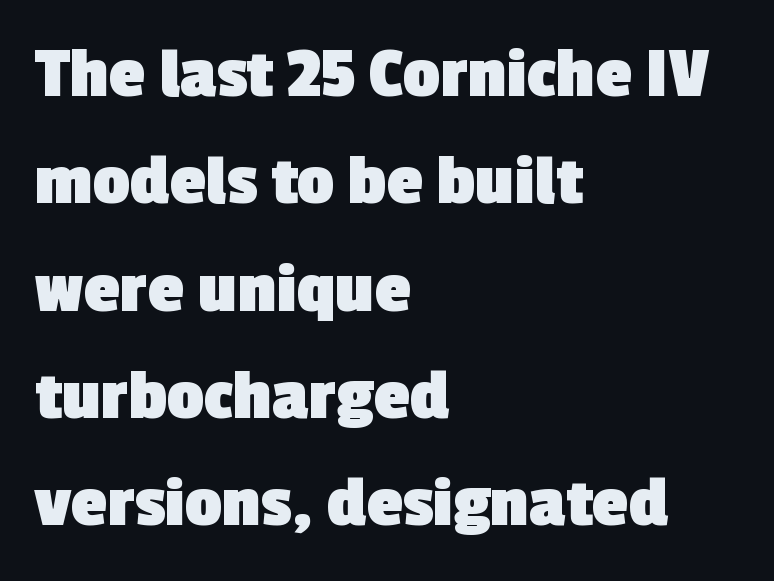
Think of a printed novel: that variable character pitch is what you see here. The letters are bold, with thick, heavy strokes. This block has exactly the height ordinary leading produces. Between one letter and the next there's only the usual sliver of space. The font family rendered here belongs to the sans-serif group.
